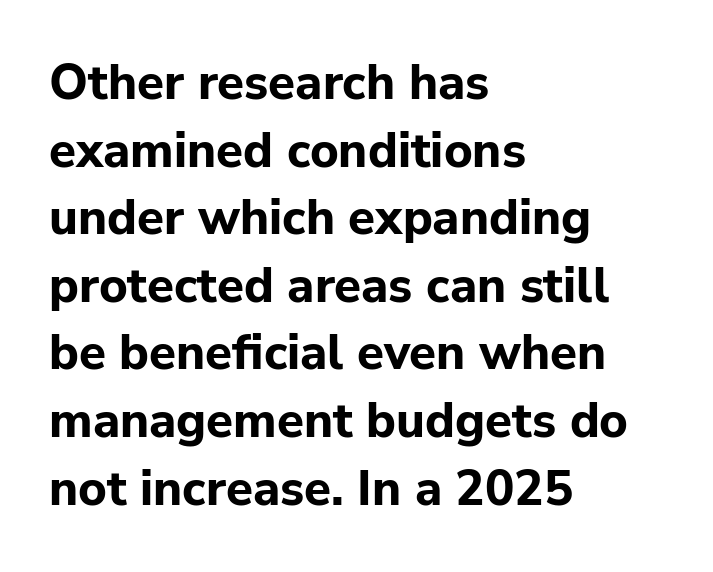
The image shows 49 px bold sans-serif type, upright; set left-aligned, normal line spacing (1.38x), normal letter spacing, not underlined; low stroke contrast and a medium x-height.
